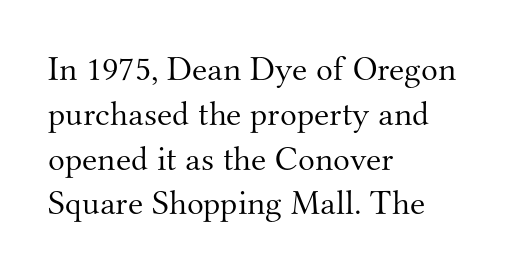
The image shows 35 px light serif type, upright; set left-aligned, normal line spacing (1.28x), normal letter spacing, not underlined; medium stroke contrast and a small x-height.
